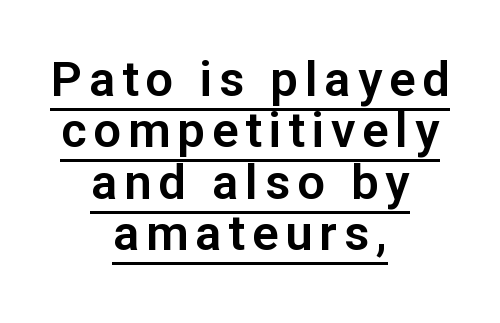
Proportional: the letters do not fall into vertical columns. The vertical gap from one line to the next is small. The rendering uses the underline text-decoration. Centered paragraph, ragged on both sides. Type style note: lacks serifs.
